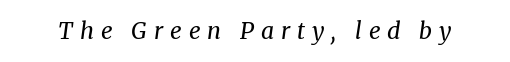
The image shows 23 px text type, italic (leaning right); set unusually wide letter spacing (+0.3 em), not underlined.
